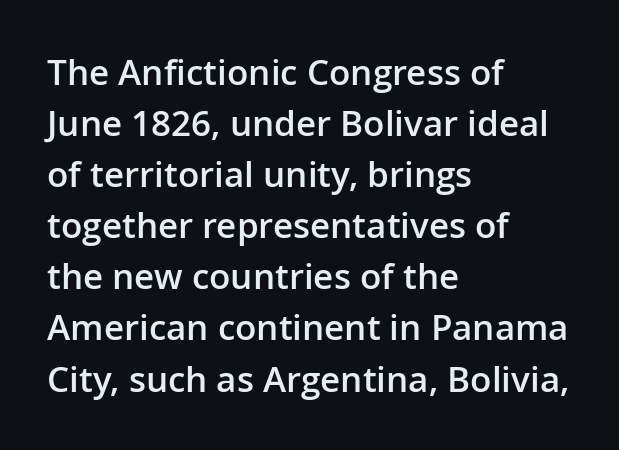
Is the block centered? No — it sits flush against the left margin. Bold? Not quite — semibold, heavier than regular but stopping short. The letters advance in unequal steps, a hallmark of proportional type. Type without underlining. Vertical spacing — default.
